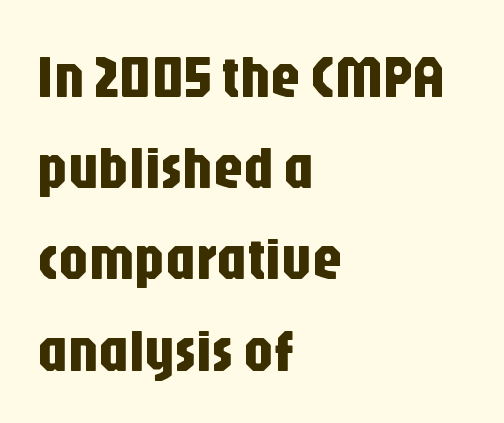
The image shows 60 px condensed sans-serif type, upright; set left-aligned, normal line spacing (1.52x), normal letter spacing, not underlined; low stroke contrast and a large x-height.
